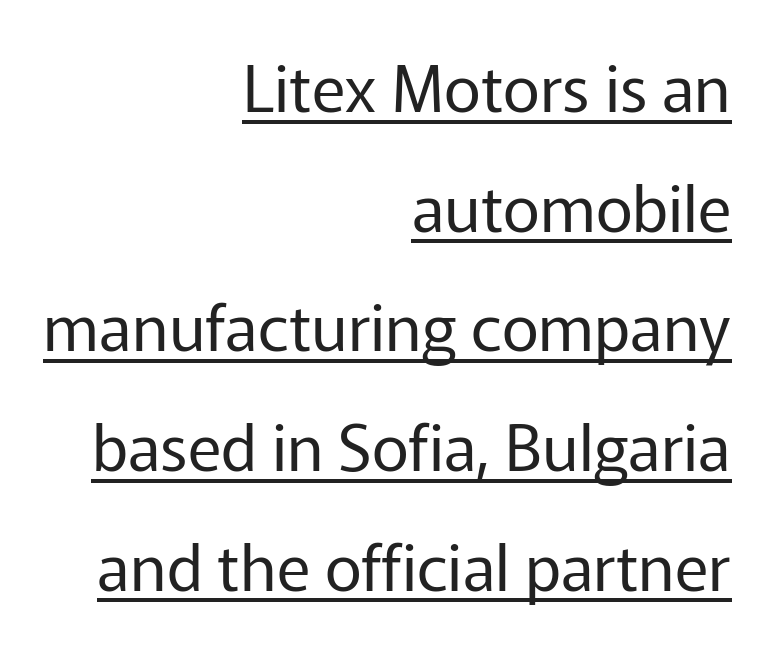
The image shows 64 px regular-weight sans-serif type, upright; set right-aligned, line spacing 1.87x, normal letter spacing, underlined; low stroke contrast and a medium x-height.
